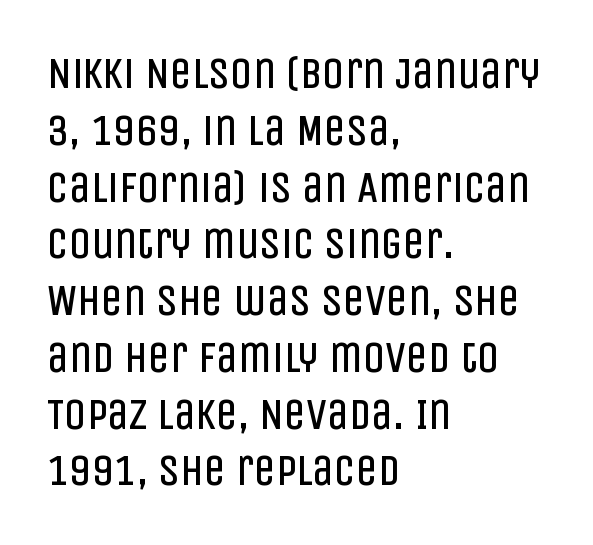
{"serif": "no", "italic": "no", "bold": "no", "weight": "regular", "width": "condensed", "stroke_contrast": "low", "x_height": "large", "monospaced": "no", "underline": "no", "align": "left", "line_spacing": "normal", "line_spacing_ratio": 1.29, "letter_spacing": "normal", "letter_spacing_em": 0.0, "glyph_px": 44}
